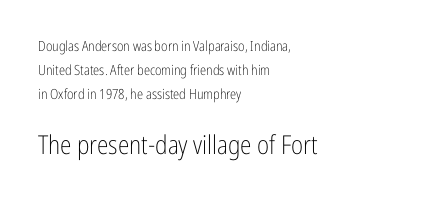
The image shows 26 px text type, upright; set left-aligned, normal line spacing (1.7x), normal letter spacing, not underlined; the second (bottom) block is 1.86x larger.
